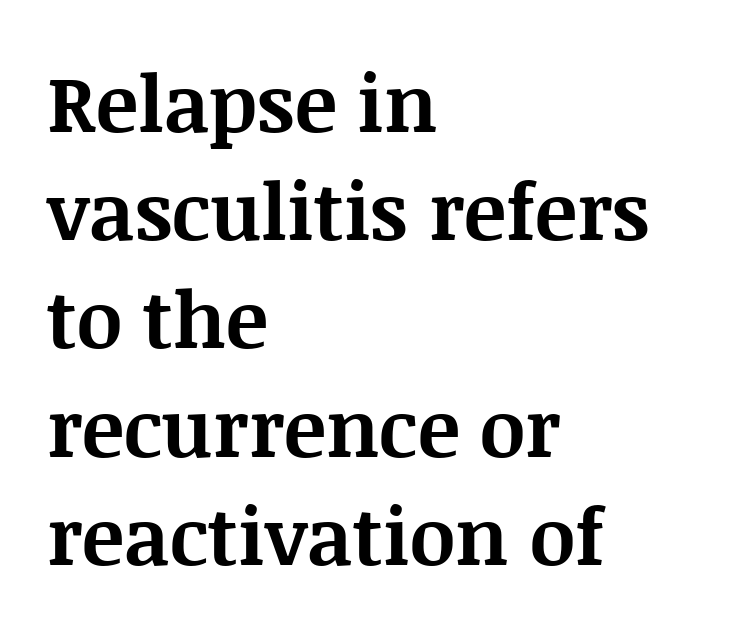
The image shows 79 px bold serif type, upright; set left-aligned, normal line spacing (1.37x), normal letter spacing, not underlined; medium stroke contrast and a large x-height.
